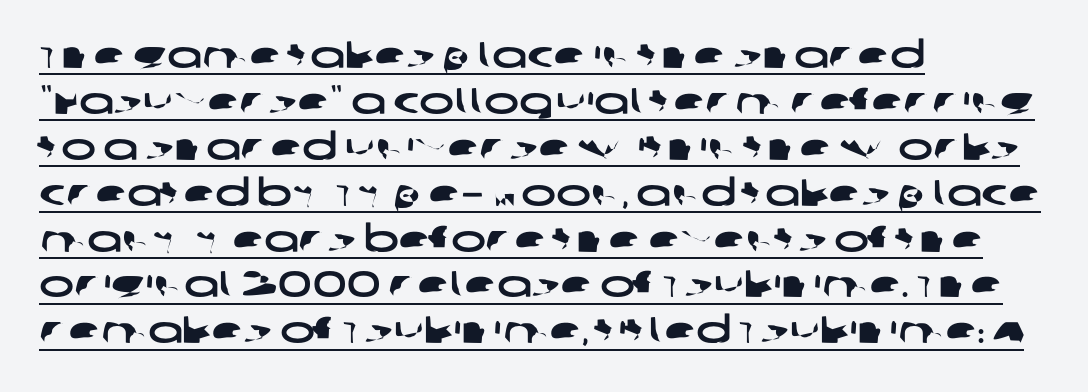
{"serif": "no", "width": "wide", "stroke_contrast": "low", "x_height": "large", "monospaced": "no", "underline": "yes", "align": "left", "line_spacing_ratio": 1.24, "letter_spacing": "normal", "letter_spacing_em": 0.0, "glyph_px": 37}
